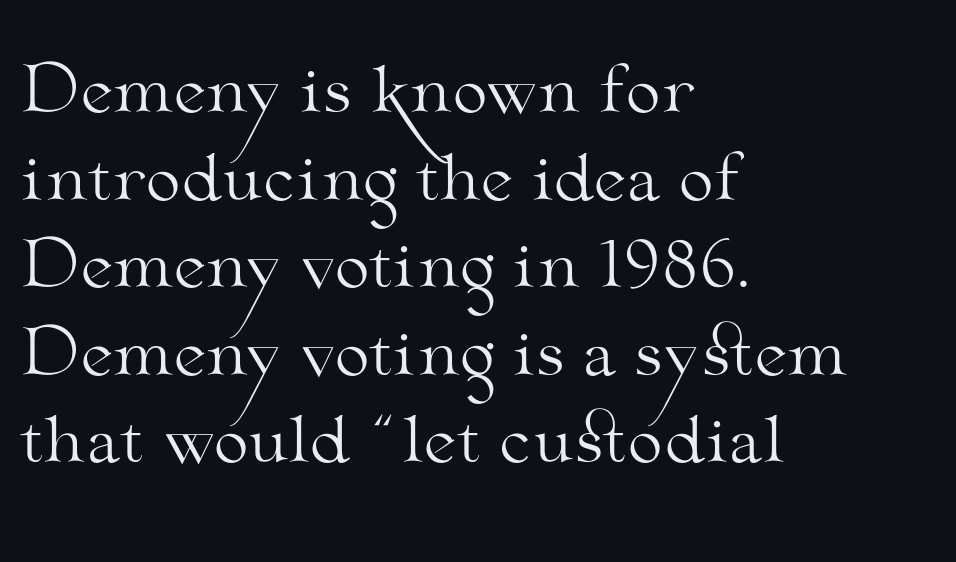
The image shows 63 px light, wide serif type, upright; set left-aligned, normal line spacing (1.39x), normal letter spacing, not underlined; medium stroke contrast and a small x-height.
